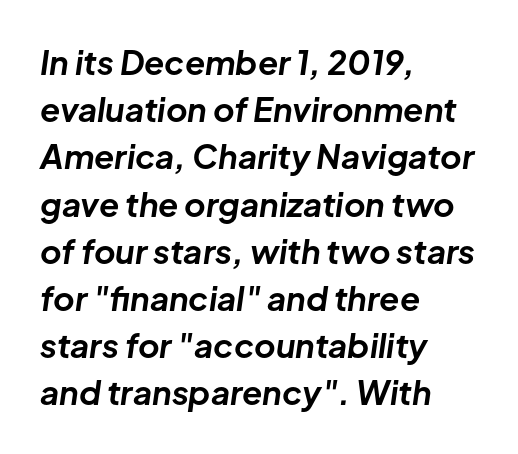
Q: Is the text bold? A: Yes.
Q: Is the text italic (slanted)? A: Yes, it leans right by about 8 degrees.
Q: Is the text underlined? A: No.
Q: How is the paragraph aligned? A: Left-aligned.
Q: Is the spacing between letters normal or unusually wide? A: Normal.
Q: Is the spacing between lines tight, normal or loose? A: Normal.
Q: Width (condensed, normal, or wide)? A: Normal.
Q: Stroke contrast? A: Low.
Q: x-height? A: Medium.
Q: Monospaced? A: No.
